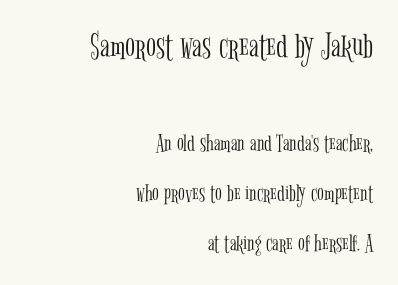
{"serif": "yes", "italic": "no", "bold": "no", "weight": "light", "width": "condensed", "stroke_contrast": "low", "x_height": "medium", "monospaced": "no", "underline": "no", "align": "right", "line_spacing": "loose", "line_spacing_ratio": 2.01, "letter_spacing": "normal", "letter_spacing_em": 0.0, "larger_block": "first", "size_ratio": 1.48, "glyph_px": 37}
